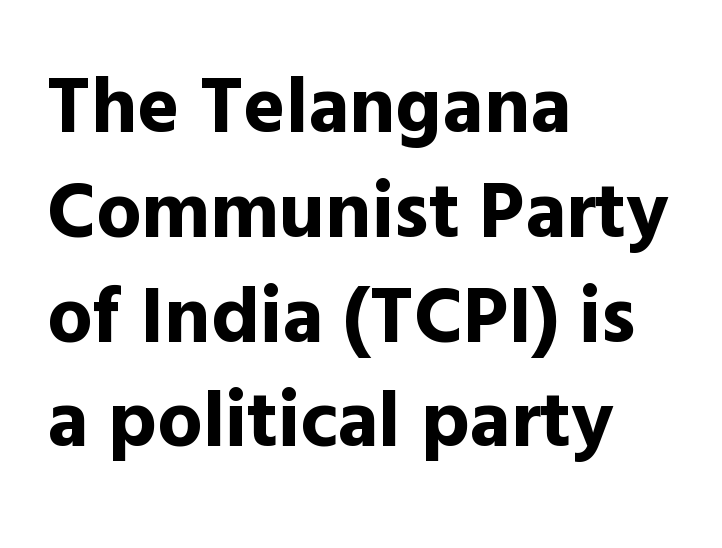
Q: Is the text bold? A: Yes.
Q: Is the text italic (slanted)? A: No, it is upright.
Q: Is the typeface a serif or a sans-serif typeface? A: Sans-serif.
Q: Is the text underlined? A: No.
Q: How is the paragraph aligned? A: Left-aligned.
Q: Is the spacing between letters normal or unusually wide? A: Normal.
Q: Is the spacing between lines tight, normal or loose? A: Normal.
Q: Width (condensed, normal, or wide)? A: Normal.
Q: x-height? A: Medium.
Q: Monospaced? A: No.
